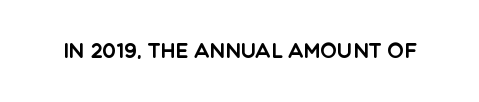
The image shows 20 px text type, upright; set normal letter spacing, not underlined.
